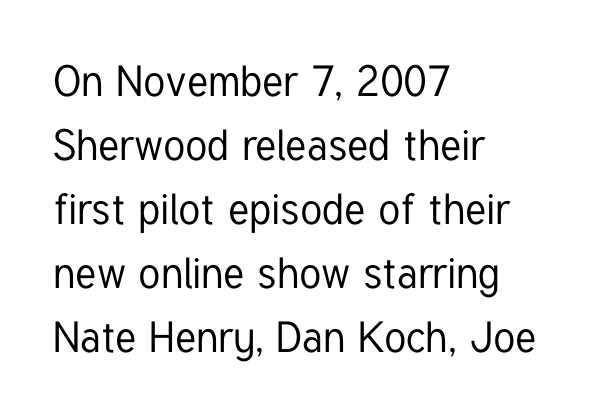
The image shows 43 px condensed sans-serif type, upright; set left-aligned, normal line spacing (1.49x), normal letter spacing, not underlined; low stroke contrast and a medium x-height.
